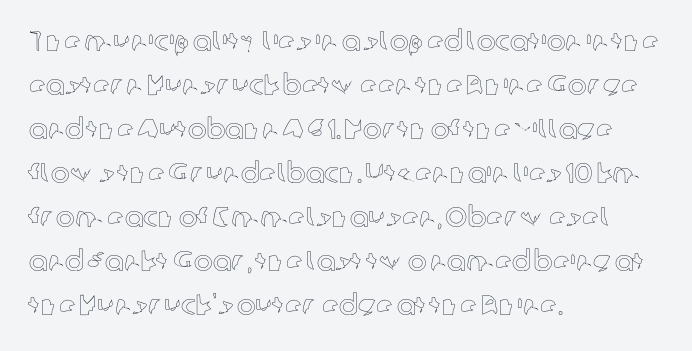
The image shows 28 px text type, upright; set left-aligned, normal line spacing (1.57x), normal letter spacing, not underlined; a medium x-height.
